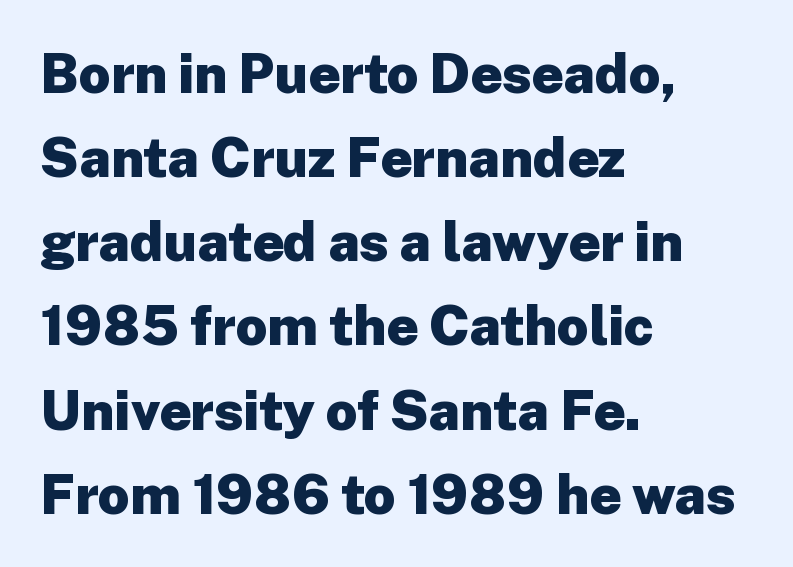
The image shows 55 px heavy sans-serif type, upright; set left-aligned, normal line spacing (1.53x), normal letter spacing, not underlined; low stroke contrast and a medium x-height.
